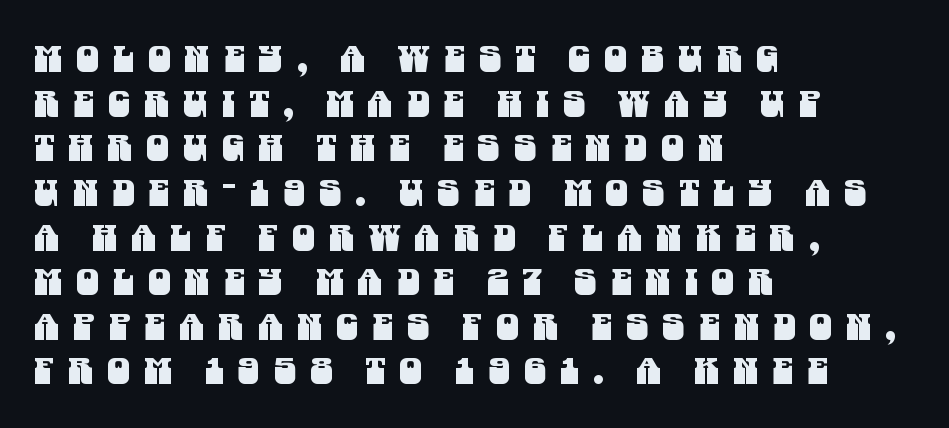
The image shows 36 px condensed sans-serif type; set left-aligned, line spacing 1.24x, unusually wide letter spacing (+0.39 em), not underlined; medium stroke contrast and a large x-height.
